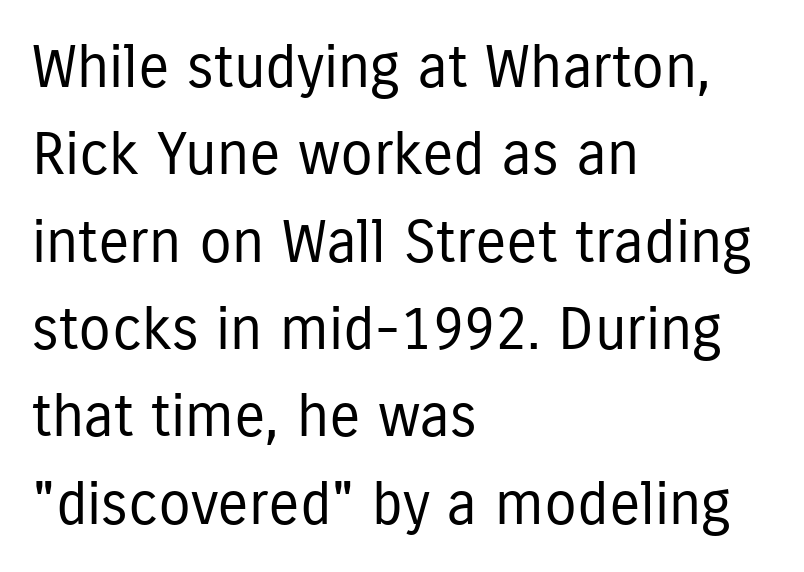
The baseline area is clear. Rows of type keep a routine distance in the vertical direction. This sample uses plain, unmodified letter spacing. Line starts are locked; line ends wander. Ordinary non-slanted type is in use. Think of a printed novel: that variable character pitch is what you see here.
